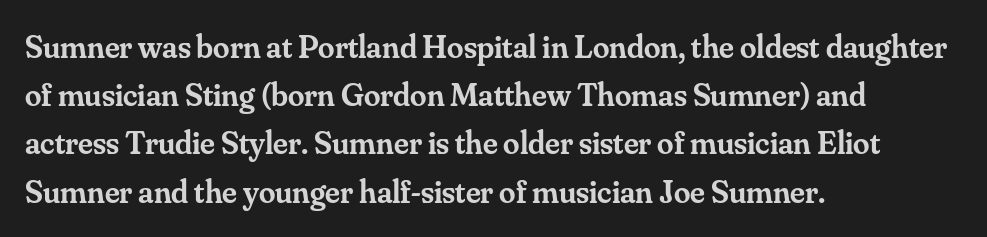
The image shows 33 px semibold serif type, upright; set left-aligned, normal line spacing (1.46x), normal letter spacing, not underlined; medium stroke contrast and a small x-height.
